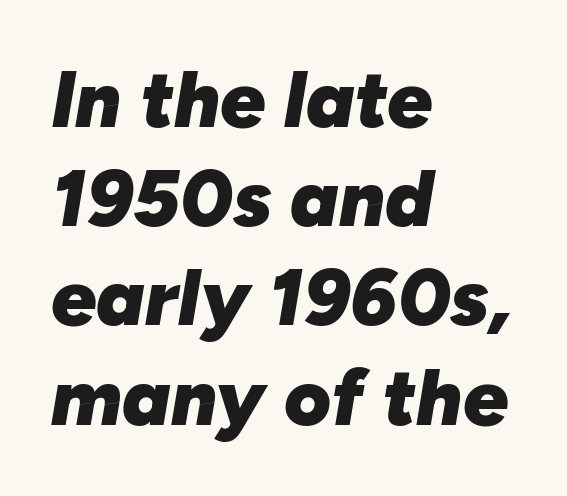
The letters sit at their default tracking, neither squeezed nor spread. Every character sits at an angle, as italics do. The letters advance in unequal steps, a hallmark of proportional type. This is heavy type, rendered in bold.
